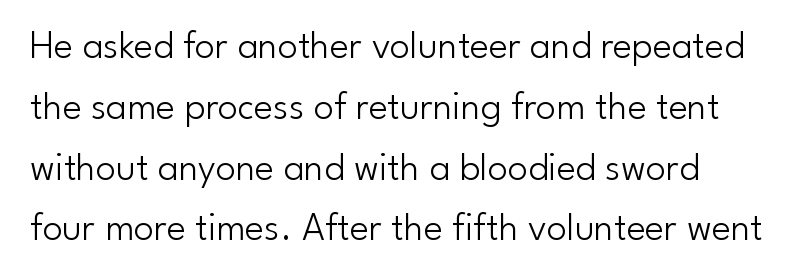
The foot of each line stays bare and open. Letter spacing: default. The line-height multiplier appears to be the usual default. The letters advance in unequal steps, a hallmark of proportional type. Ascenders rise straight up at ninety degrees. Compared with a typical body face, this is equally light or lighter still.
